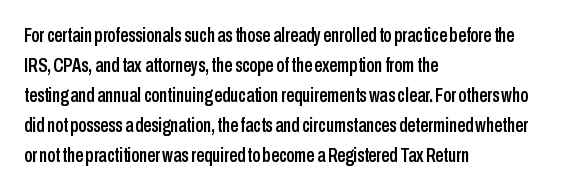
Q: Is the text italic (slanted)? A: No, it is upright.
Q: Is the text underlined? A: No.
Q: How is the paragraph aligned? A: Left-aligned.
Q: Is the spacing between letters normal or unusually wide? A: Normal.
Q: Is the spacing between lines tight, normal or loose? A: Normal.
